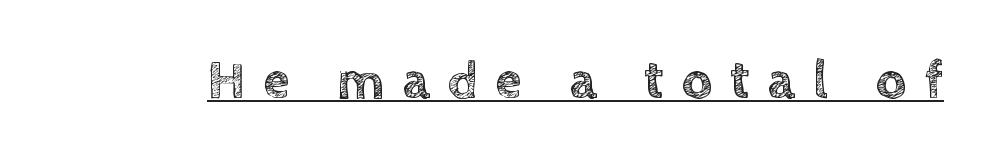
Students, observe the line beneath the letters — that is underlining. The face used here is rendered with a markedly widened letterfit. Italic? Not at all — the glyphs are vertical. The rendering uses natural spacing where letterforms have individual widths.
